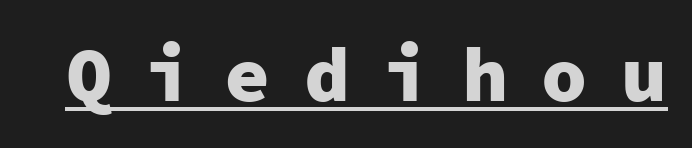
Q: Is the text bold? A: Yes.
Q: Is the text italic (slanted)? A: No, it is upright.
Q: Is the typeface a serif or a sans-serif typeface? A: Sans-serif.
Q: Is the text underlined? A: Yes.
Q: Is the spacing between letters normal or unusually wide? A: Unusually wide.
Q: Width (condensed, normal, or wide)? A: Normal.
Q: Stroke contrast? A: Low.
Q: x-height? A: Medium.
Q: Monospaced? A: Yes.
